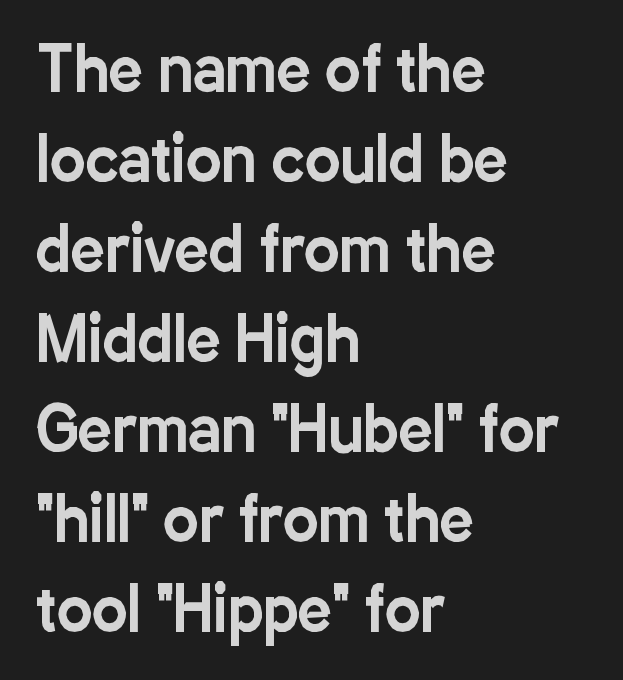
{"serif": "no", "italic": "no", "width": "condensed", "stroke_contrast": "low", "x_height": "medium", "monospaced": "no", "underline": "no", "align": "left", "line_spacing": "normal", "line_spacing_ratio": 1.5, "letter_spacing": "normal", "letter_spacing_em": 0.0, "glyph_px": 60}
